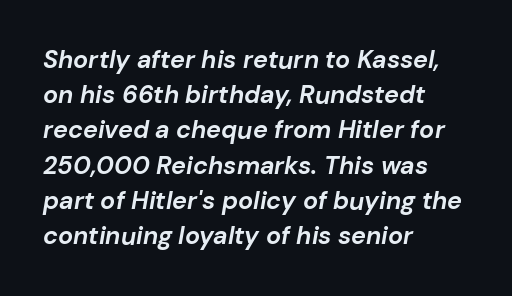
{"italic": "yes", "lean": "right", "slant_degrees": 10, "bold": "yes", "underline": "no", "align": "left", "line_spacing": "normal", "line_spacing_ratio": 1.41, "letter_spacing": "normal", "letter_spacing_em": 0.0, "glyph_px": 25}
